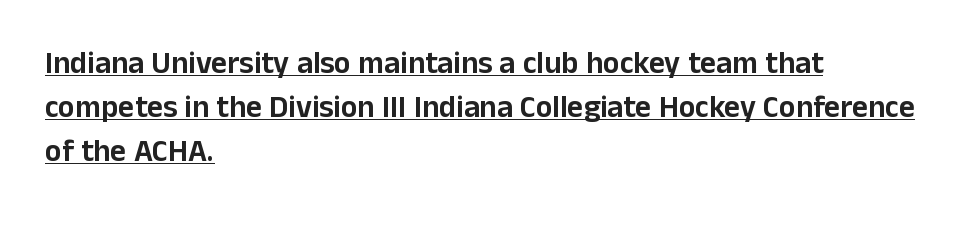
The specimen includes a rule beneath the text block's lines. The paragraph shown leans on its left margin. The letterforms sit shoulder to shoulder at normal distance. A sans-serif font was chosen for this passage.
